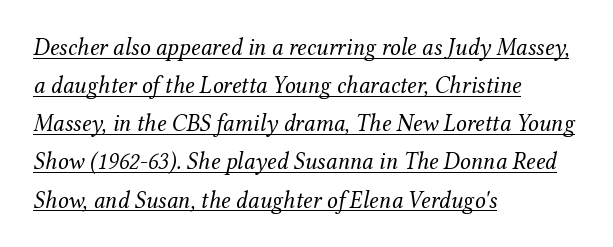
Q: Is the text bold? A: No.
Q: Is the text italic (slanted)? A: Yes, it leans right by about 12 degrees.
Q: Is the text underlined? A: Yes.
Q: How is the paragraph aligned? A: Left-aligned.
Q: Is the spacing between letters normal or unusually wide? A: Normal.
Q: Is the spacing between lines tight, normal or loose? A: Normal.
